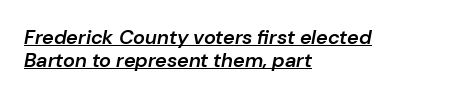
Q: Is the text bold? A: Semi-bold.
Q: Is the text italic (slanted)? A: Yes, it leans right by about 10 degrees.
Q: Is the text underlined? A: Yes.
Q: How is the paragraph aligned? A: Left-aligned.
Q: Is the spacing between letters normal or unusually wide? A: Normal.
Q: Is the spacing between lines tight, normal or loose? A: Tight.
